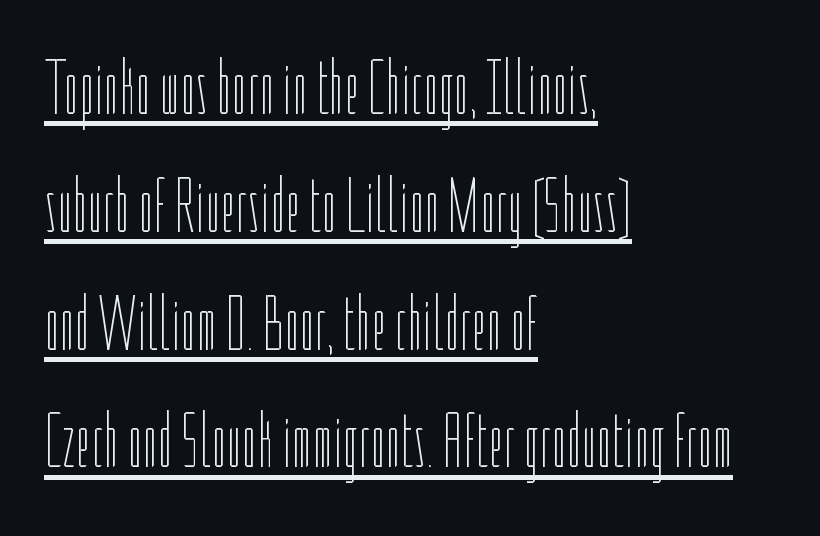
The passage shown is typed in a proportional face where columns would drift. Looks like someone drew a line under every word here. Summary of vertical rhythm: regular, with standard interline spacing. Do the letters lean? They stand straight.
